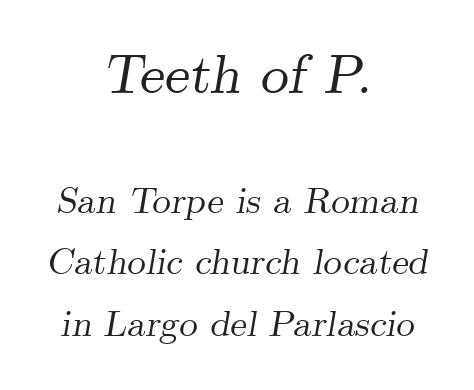
{"serif": "yes", "italic": "yes", "lean": "right", "slant_degrees": 9, "width": "normal", "stroke_contrast": "medium", "x_height": "small", "monospaced": "no", "underline": "no", "align": "center", "line_spacing": "normal", "line_spacing_ratio": 1.66, "letter_spacing": "normal", "letter_spacing_em": 0.0, "larger_block": "first", "size_ratio": 1.51, "glyph_px": 56}
